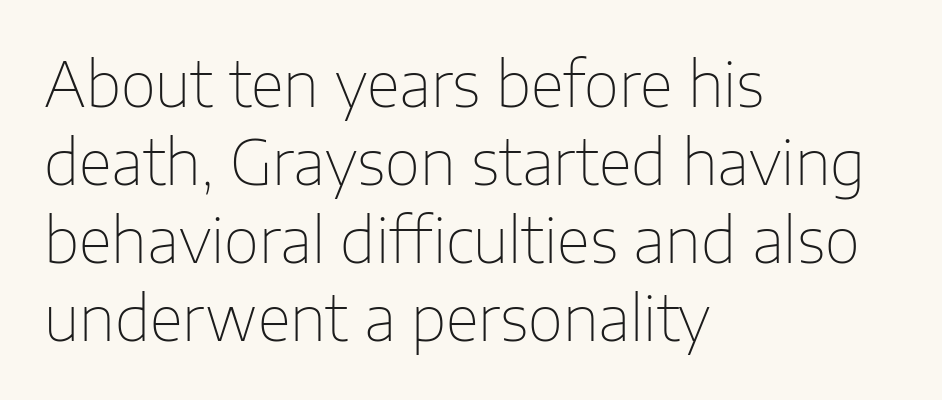
The image shows 61 px thin sans-serif type, upright; set left-aligned, normal line spacing (1.28x), normal letter spacing, not underlined; low stroke contrast and a medium x-height.
